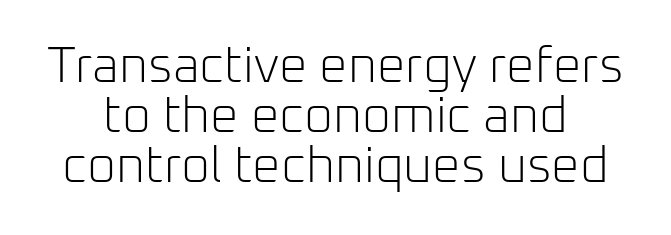
Q: Is the text bold? A: No.
Q: Is the text italic (slanted)? A: No, it is upright.
Q: Is the typeface a serif or a sans-serif typeface? A: Sans-serif.
Q: Is the text underlined? A: No.
Q: How is the paragraph aligned? A: Centered.
Q: Is the spacing between letters normal or unusually wide? A: Normal.
Q: Is the spacing between lines tight, normal or loose? A: Tight.
Q: Width (condensed, normal, or wide)? A: Normal.
Q: Stroke contrast? A: Low.
Q: x-height? A: Medium.
Q: Monospaced? A: No.
